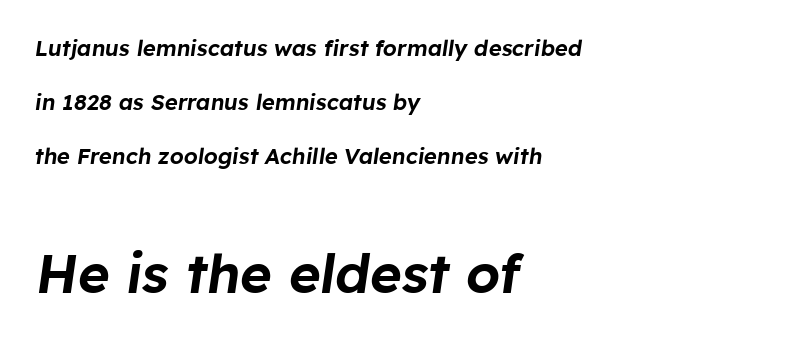
{"italic": "yes", "lean": "right", "slant_degrees": 8, "width": "normal", "stroke_contrast": "low", "x_height": "medium", "monospaced": "no", "underline": "no", "align": "left", "line_spacing": "loose", "line_spacing_ratio": 2.45, "letter_spacing": "normal", "letter_spacing_em": 0.0, "larger_block": "second", "size_ratio": 2.45, "glyph_px": 54}
